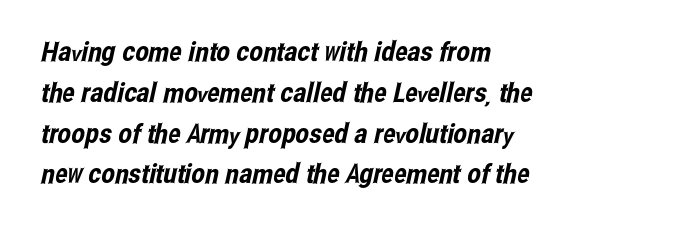
These lines sit exactly where default settings would place them. The baseline area is clear. Tracking here is standard; glyphs follow each other at the usual distance. Typeset ragged right — the left edge is the straight one.
